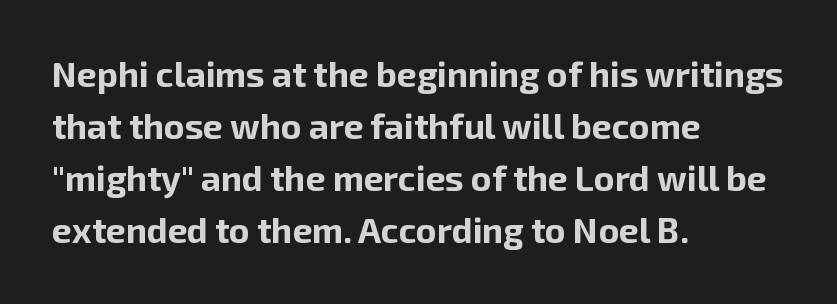
The image shows 35 px bold sans-serif type, upright; set left-aligned, normal line spacing (1.49x), normal letter spacing, not underlined; low stroke contrast and a medium x-height.
